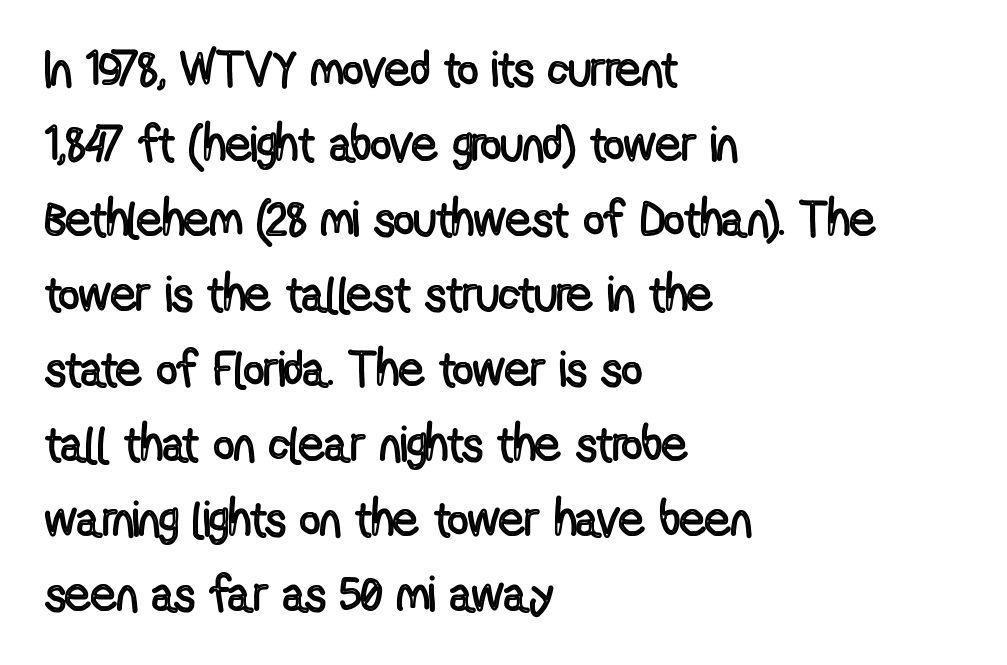
Q: Is the text italic (slanted)? A: No, it is upright.
Q: Is the text underlined? A: No.
Q: How is the paragraph aligned? A: Left-aligned.
Q: Is the spacing between letters normal or unusually wide? A: Normal.
Q: Is the spacing between lines tight, normal or loose? A: Normal.
Q: Width (condensed, normal, or wide)? A: Condensed.
Q: x-height? A: Medium.
Q: Monospaced? A: No.
